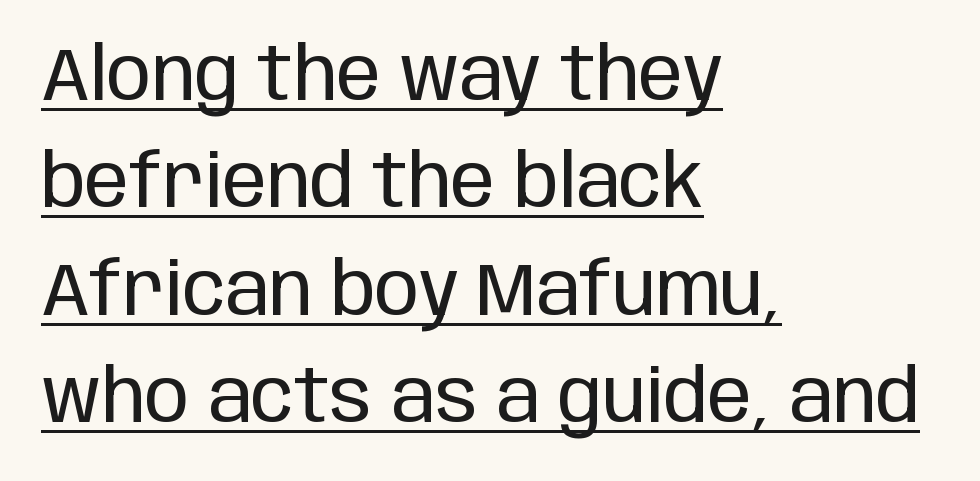
Q: Is the text bold? A: No.
Q: Is the text italic (slanted)? A: No, it is upright.
Q: Is the typeface a serif or a sans-serif typeface? A: Sans-serif.
Q: Is the text underlined? A: Yes.
Q: How is the paragraph aligned? A: Left-aligned.
Q: Is the spacing between letters normal or unusually wide? A: Normal.
Q: Is the spacing between lines tight, normal or loose? A: Normal.
Q: Width (condensed, normal, or wide)? A: Condensed.
Q: Stroke contrast? A: Low.
Q: x-height? A: Large.
Q: Monospaced? A: No.
